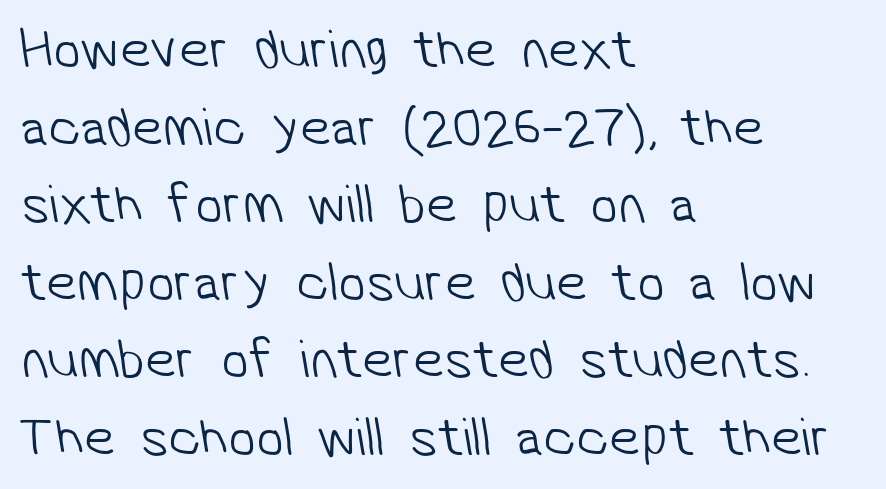
{"serif": "no", "bold": "no", "weight": "light", "width": "normal", "stroke_contrast": "low", "x_height": "medium", "monospaced": "no", "underline": "no", "align": "left", "line_spacing": "normal", "line_spacing_ratio": 1.41, "letter_spacing": "normal", "letter_spacing_em": 0.0, "glyph_px": 55}
